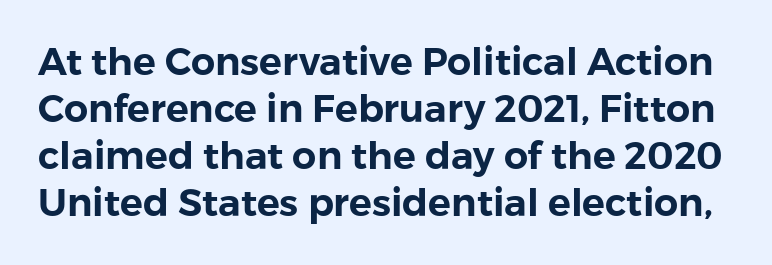
{"serif": "no", "italic": "no", "width": "normal", "stroke_contrast": "low", "x_height": "medium", "monospaced": "no", "underline": "no", "line_spacing_ratio": 1.24, "letter_spacing": "normal", "letter_spacing_em": 0.0, "glyph_px": 38}
